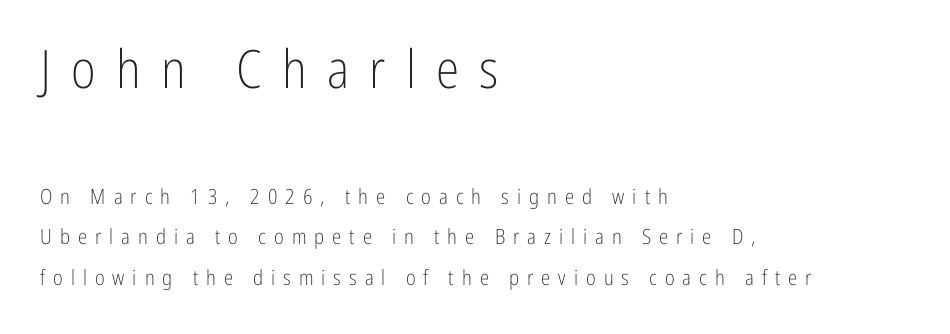
{"serif": "no", "italic": "no", "bold": "no", "weight": "light", "width": "condensed", "stroke_contrast": "low", "x_height": "medium", "monospaced": "no", "underline": "no", "align": "left", "line_spacing": "loose", "line_spacing_ratio": 1.93, "letter_spacing": "wide", "letter_spacing_em": 0.38, "larger_block": "first", "size_ratio": 2.52, "glyph_px": 53}
